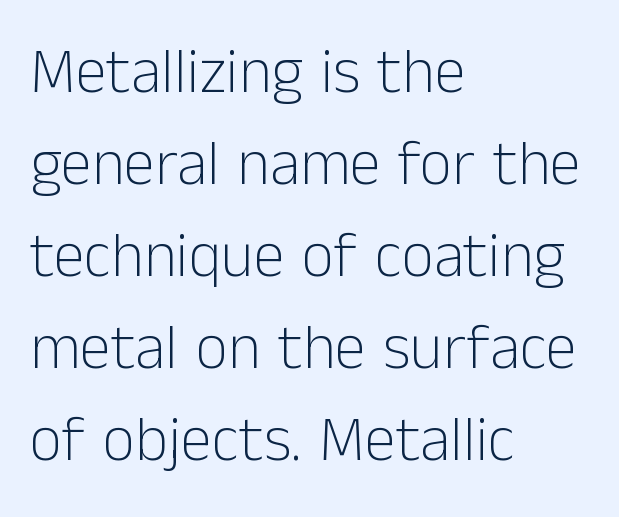
No chunkiness to these letters — they're not bold. Proportional: the letters do not fall into vertical columns. Posture: upright roman. The passage is arranged the way most books set body copy — flush left. This sample uses plain, unmodified letter spacing. Nobody drew a line under any word here.
